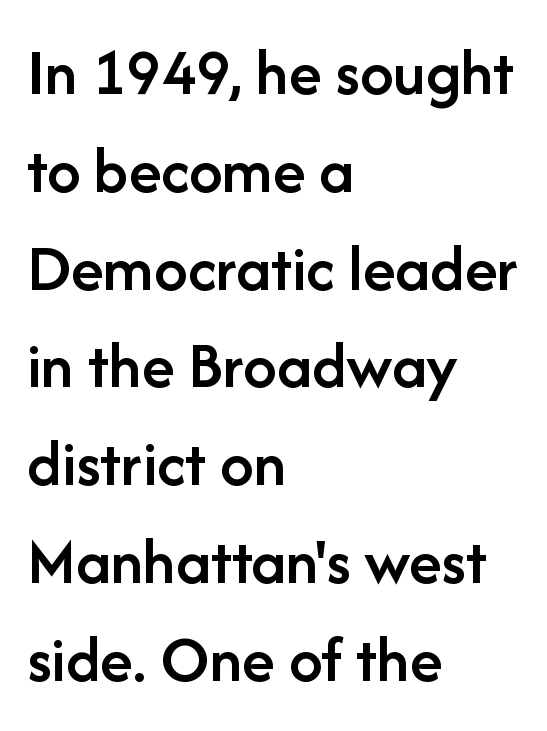
{"serif": "no", "italic": "no", "bold": "semi", "weight": "semibold", "width": "normal", "stroke_contrast": "low", "x_height": "medium", "monospaced": "no", "underline": "no", "align": "left", "line_spacing": "normal", "line_spacing_ratio": 1.46, "letter_spacing": "normal", "letter_spacing_em": 0.0, "glyph_px": 67}
